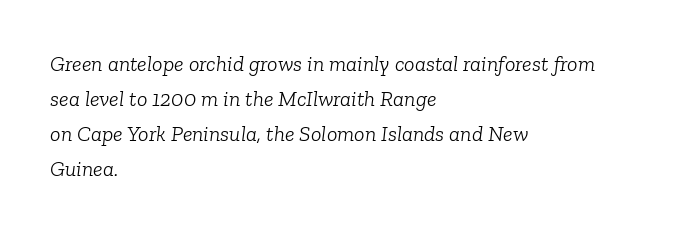
Nothing unusual about the tracking: characters are spaced as the font intends. Whoever set this chose a conventional vertical rhythm. The strokes are not fattened; the text isn't bold. The setting favours the left margin, as ordinary paragraphs usually do. Rendered with sloped, italic letterforms.
